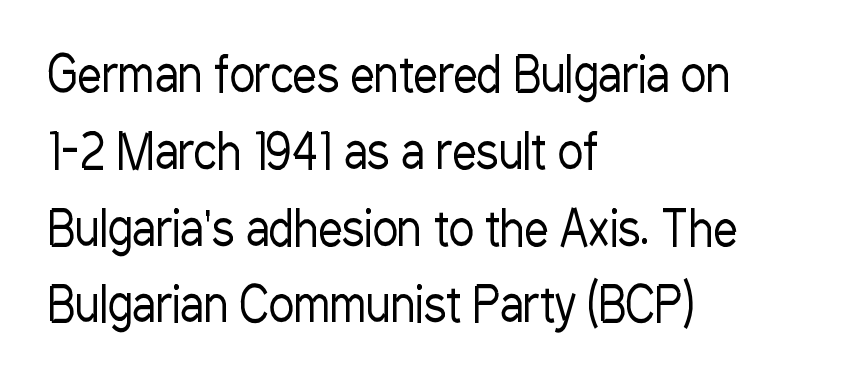
The image shows 48 px regular-weight, condensed sans-serif type, upright; set left-aligned, normal line spacing (1.6x), normal letter spacing, not underlined; low stroke contrast and a medium x-height.
